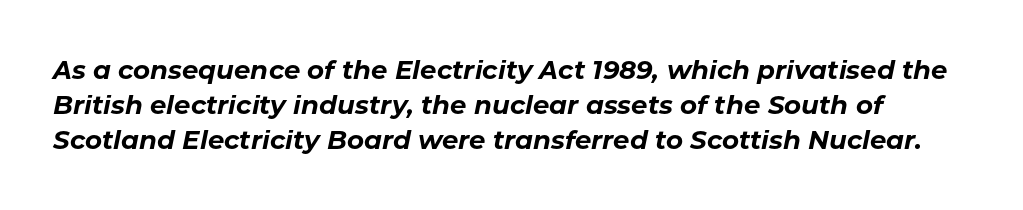
Thick stems and heavy bowls — unmistakably bold. Type without underlining. The vertical gap from one line to the next is medium. Rendered with sloped, italic letterforms.
